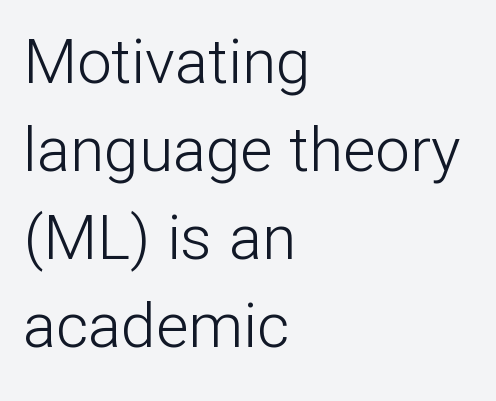
The image shows 62 px light sans-serif type, upright; set left-aligned, normal line spacing (1.42x), normal letter spacing, not underlined; low stroke contrast and a medium x-height.
